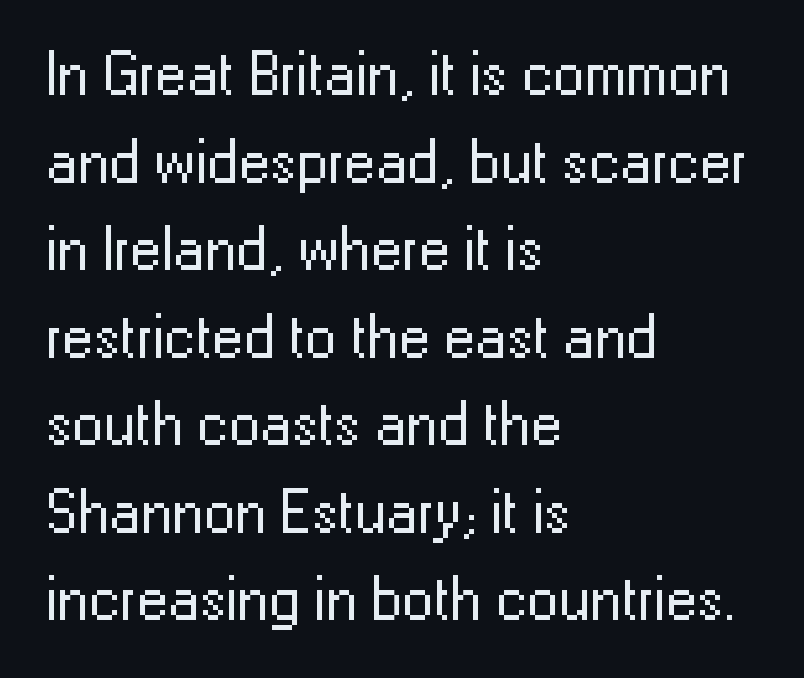
Does the leading feel generous? No, just average. Descenders hang freely into open space. The typography opts for an upright posture over an oblique one. One-word summary of the alignment: left. Character widths vary here, with narrow letters taking less room than wide ones. Words appear dense and cohesive because spacing is normal.
